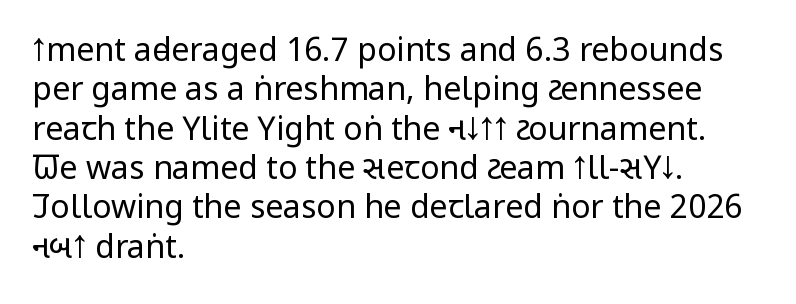
The image shows 32 px regular-weight, condensed sans-serif type, upright; set left-aligned, line spacing 1.23x, normal letter spacing, not underlined; low stroke contrast and a large x-height.
